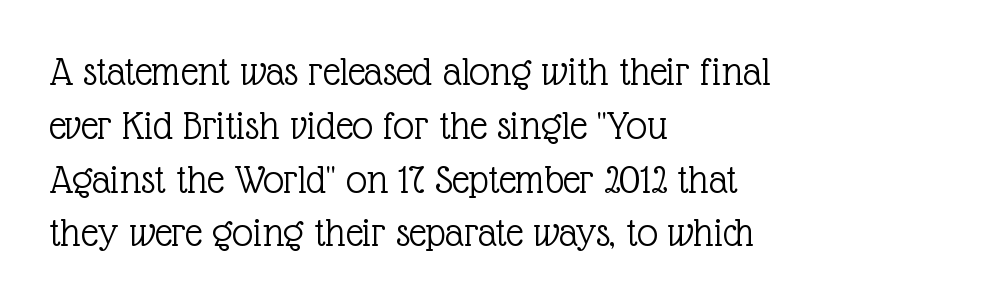
The image shows 42 px light serif type, upright; set left-aligned, normal line spacing (1.28x), normal letter spacing, not underlined; a medium x-height.
